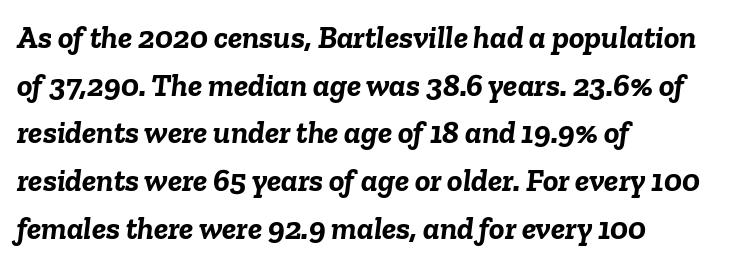
Q: Is the text bold? A: Yes.
Q: Is the text italic (slanted)? A: Yes, it leans right by about 6 degrees.
Q: Is the text underlined? A: No.
Q: How is the paragraph aligned? A: Left-aligned.
Q: Is the spacing between letters normal or unusually wide? A: Normal.
Q: Is the spacing between lines tight, normal or loose? A: Normal.
Q: Width (condensed, normal, or wide)? A: Normal.
Q: Stroke contrast? A: Low.
Q: x-height? A: Medium.
Q: Monospaced? A: No.
